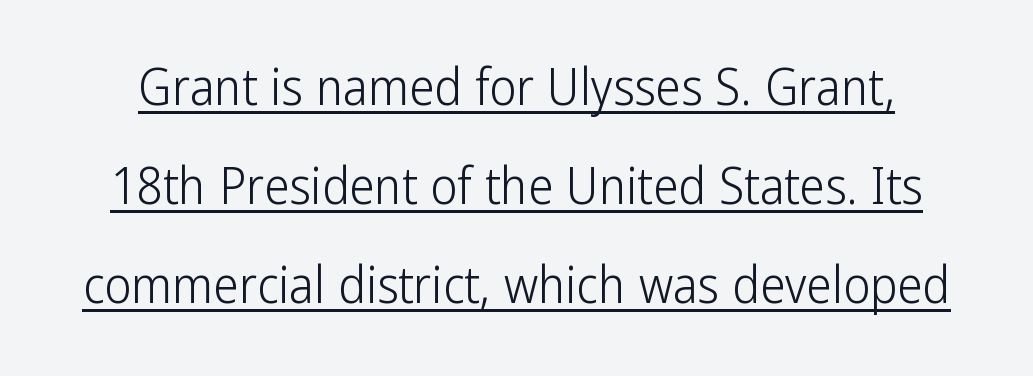
{"serif": "no", "italic": "no", "bold": "no", "weight": "light", "width": "condensed", "stroke_contrast": "low", "x_height": "medium", "monospaced": "no", "underline": "yes", "line_spacing": "loose", "line_spacing_ratio": 1.94, "letter_spacing": "normal", "letter_spacing_em": 0.0, "glyph_px": 51}
